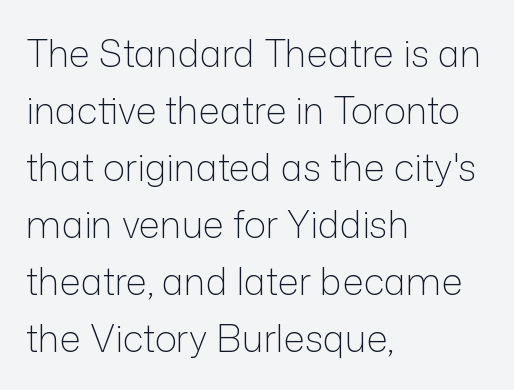
The lines in this sample share a left origin and differ only in where they stop. Default kerning and tracking; the words read as compact shapes. The font's upright variant was chosen for this text. The cut favours lightness, reaching ordinary text weight at its darkest.
